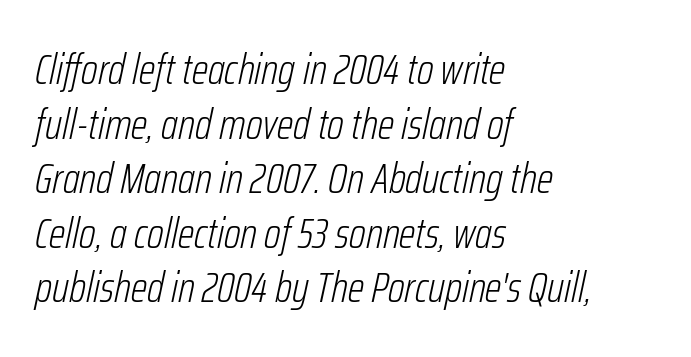
Q: Is the text bold? A: No.
Q: Is the text italic (slanted)? A: Yes, it leans right by about 12 degrees.
Q: Is the text underlined? A: No.
Q: How is the paragraph aligned? A: Left-aligned.
Q: Is the spacing between letters normal or unusually wide? A: Normal.
Q: Is the spacing between lines tight, normal or loose? A: Normal.
Q: Width (condensed, normal, or wide)? A: Condensed.
Q: Stroke contrast? A: Low.
Q: x-height? A: Medium.
Q: Monospaced? A: No.
